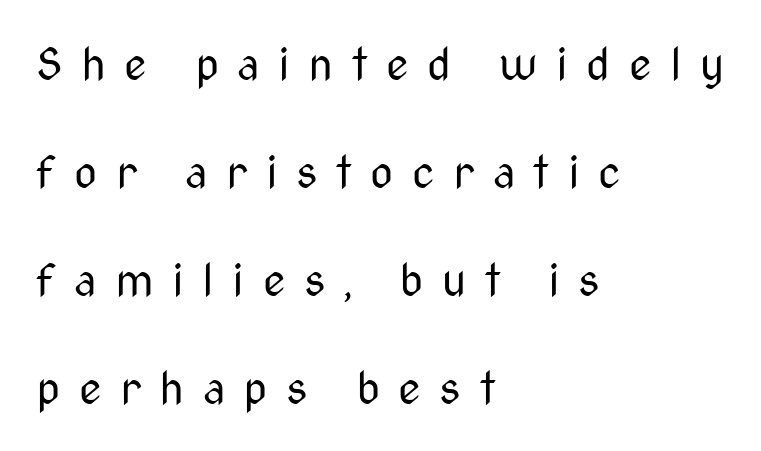
The image shows 45 px regular-weight, condensed sans-serif type, upright; set left-aligned, loose line spacing (2.4x), unusually wide letter spacing (+0.41 em), not underlined; medium stroke contrast and a medium x-height.
